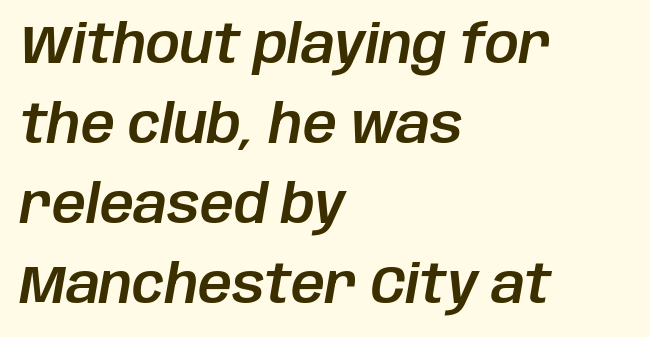
The image shows 53 px text type, italic (leaning right); set left-aligned, normal line spacing (1.51x), normal letter spacing, not underlined; low stroke contrast and a large x-height.
